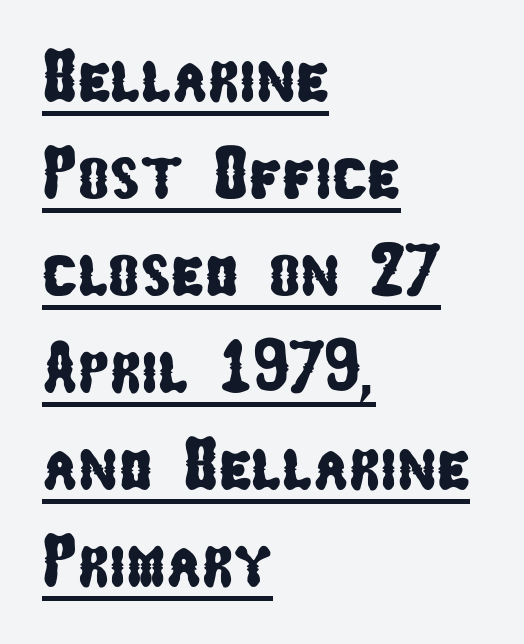
The letterforms sit shoulder to shoulder at normal distance. Each line starts at the same left margin while the right side varies. A typesetter would call this proportional, since set widths differ per character. The glyphs in this specimen are sans serif. A typesetter would call this leading conventional body-copy spacing. A typographer would call this underscored text.
